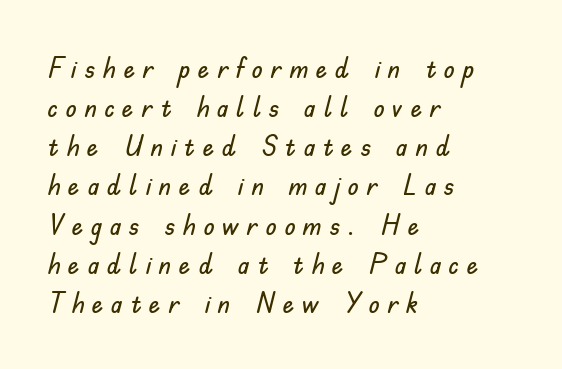
{"serif": "no", "width": "normal", "stroke_contrast": "low", "x_height": "small", "monospaced": "no", "underline": "no", "align": "left", "line_spacing": "normal", "line_spacing_ratio": 1.35, "letter_spacing": "wide", "letter_spacing_em": 0.26, "glyph_px": 29}
